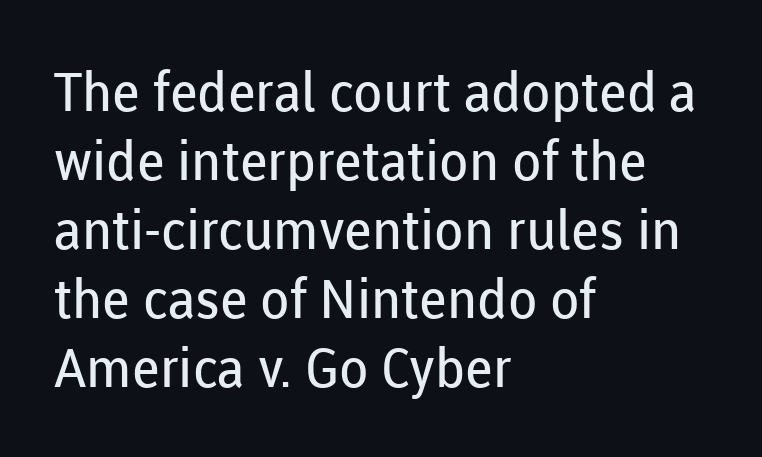
The image shows 54 px regular-weight sans-serif type, upright; set left-aligned, normal line spacing (1.28x), normal letter spacing, not underlined; low stroke contrast and a medium x-height.
